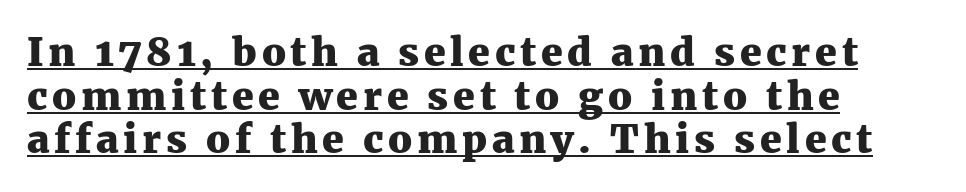
{"serif": "yes", "italic": "no", "bold": "yes", "weight": "heavy", "width": "normal", "stroke_contrast": "medium", "x_height": "medium", "monospaced": "no", "underline": "yes", "align": "left", "line_spacing": "tight", "line_spacing_ratio": 1.12, "glyph_px": 39}
